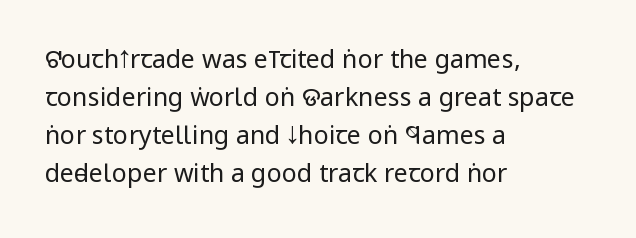
Q: Is the text bold? A: No.
Q: Is the text italic (slanted)? A: No, it is upright.
Q: Is the text underlined? A: No.
Q: How is the paragraph aligned? A: Left-aligned.
Q: Is the spacing between letters normal or unusually wide? A: Normal.
Q: Is the spacing between lines tight, normal or loose? A: Normal.
